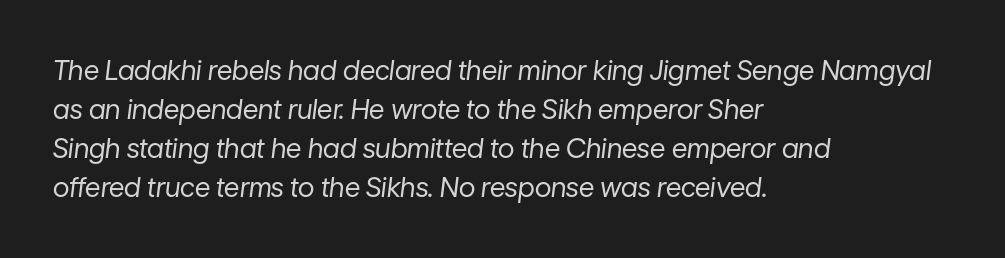
{"italic": "yes", "lean": "right", "slant_degrees": 7, "bold": "no", "underline": "no", "align": "left", "line_spacing": "normal", "line_spacing_ratio": 1.45, "letter_spacing": "normal", "letter_spacing_em": 0.0, "glyph_px": 27}
